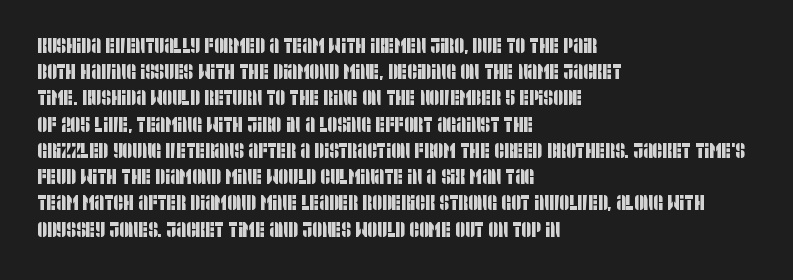
Visually the block forms a straight wall on the left and a jagged coastline on the right. Whoever set this chose a conventional vertical rhythm. The words here are not underlined. Short note: letters normally spaced.
